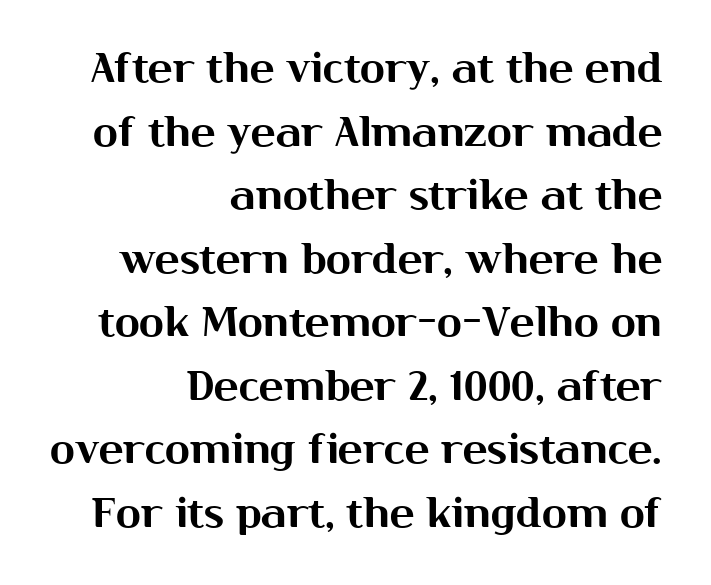
The image shows 41 px sans-serif type, upright; set right-aligned, normal line spacing (1.55x), normal letter spacing, not underlined; medium stroke contrast and a medium x-height.
